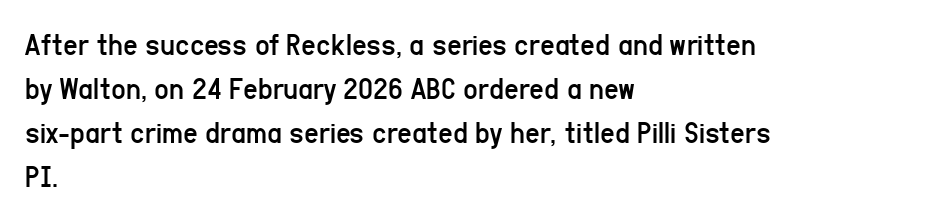
How would I describe the line gaps? Plain and ordinary. No italicization has been applied; the sample stays upright. This reads as an unemphasized weight, regular at the heaviest. A clean baseline with only descenders dipping below it.
